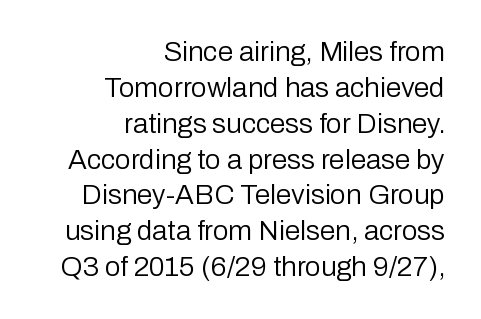
The image shows 28 px regular-weight sans-serif type, upright; set right-aligned, normal line spacing (1.28x), normal letter spacing, not underlined; low stroke contrast and a medium x-height.
